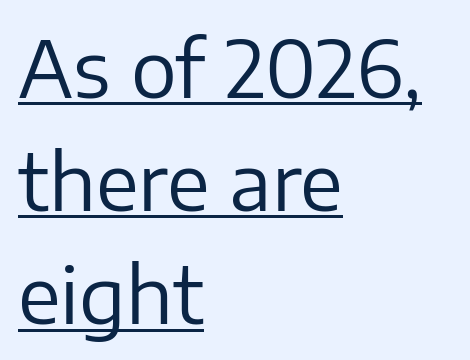
The image shows 77 px regular-weight sans-serif type, upright; set left-aligned, normal line spacing (1.47x), normal letter spacing, underlined; low stroke contrast and a medium x-height.
